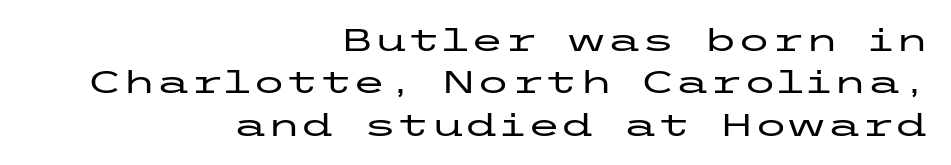
{"serif": "no", "italic": "no", "width": "wide", "stroke_contrast": "low", "x_height": "medium", "underline": "no", "align": "right", "line_spacing": "normal", "line_spacing_ratio": 1.37, "letter_spacing": "normal", "letter_spacing_em": 0.0, "glyph_px": 31}
